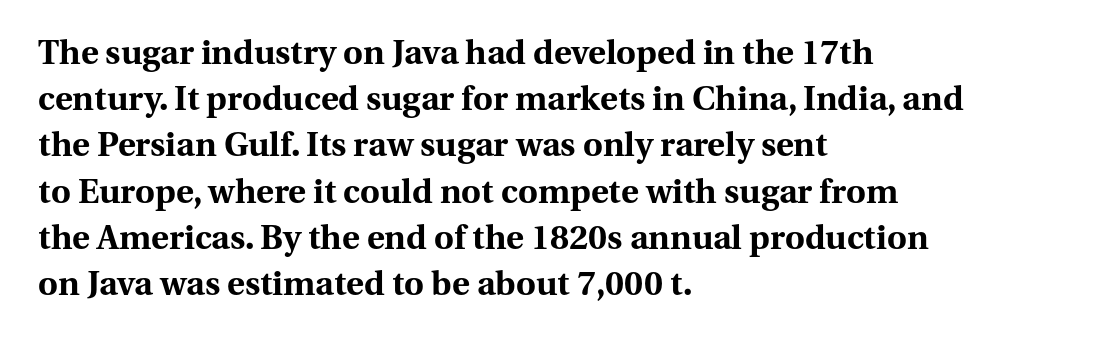
Q: Is the text bold? A: Yes.
Q: Is the text italic (slanted)? A: No, it is upright.
Q: Is the typeface a serif or a sans-serif typeface? A: Serif.
Q: Is the text underlined? A: No.
Q: How is the paragraph aligned? A: Left-aligned.
Q: Is the spacing between letters normal or unusually wide? A: Normal.
Q: Is the spacing between lines tight, normal or loose? A: Normal.
Q: Width (condensed, normal, or wide)? A: Normal.
Q: Stroke contrast? A: Medium.
Q: x-height? A: Medium.
Q: Monospaced? A: No.
